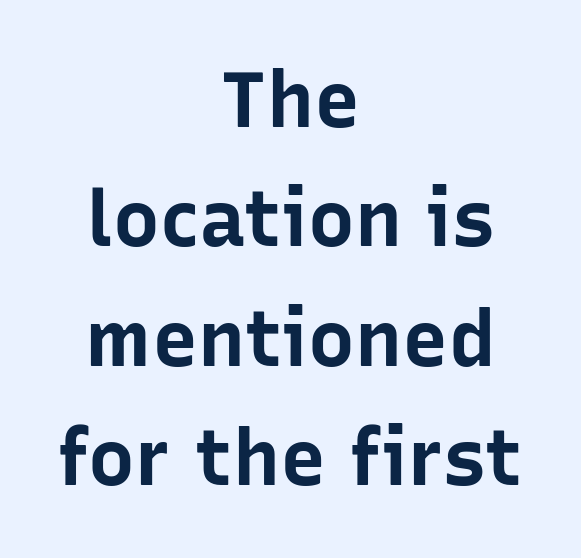
{"serif": "no", "italic": "no", "bold": "yes", "weight": "bold", "width": "normal", "stroke_contrast": "low", "x_height": "medium", "monospaced": "no", "underline": "no", "align": "center", "line_spacing": "normal", "line_spacing_ratio": 1.53, "letter_spacing": "normal", "letter_spacing_em": 0.0, "glyph_px": 78}
